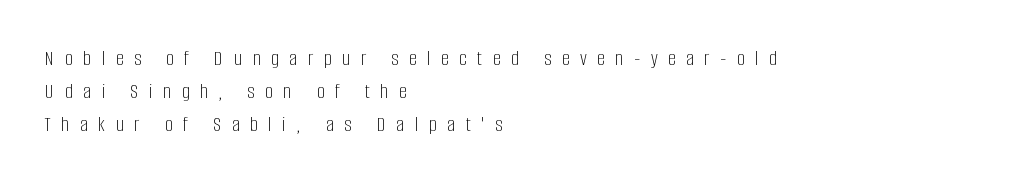
The image shows 22 px text type, upright; set left-aligned, normal line spacing (1.5x), unusually wide letter spacing (+0.48 em), not underlined.
